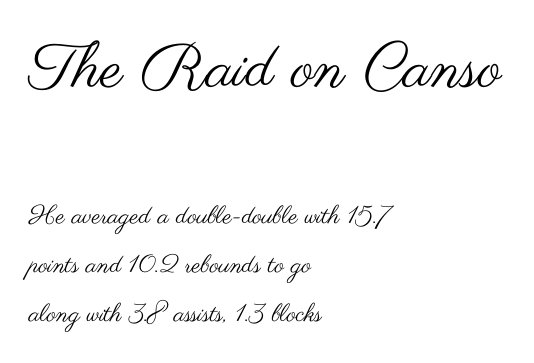
Q: Is the text bold? A: No.
Q: Is the text italic (slanted)? A: Yes.
Q: Is the typeface a serif or a sans-serif typeface? A: Sans-serif.
Q: Is the text underlined? A: No.
Q: How is the paragraph aligned? A: Left-aligned.
Q: Is the spacing between letters normal or unusually wide? A: Normal.
Q: Is the spacing between lines tight, normal or loose? A: Loose.
Q: Which block of text is set in a larger size, the first (top) or the second (bottom)? A: The first (top) one.
Q: Width (condensed, normal, or wide)? A: Wide.
Q: Stroke contrast? A: Medium.
Q: x-height? A: Small.
Q: Monospaced? A: No.
